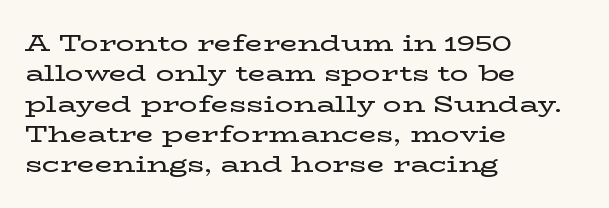
The image shows 23 px text type, upright; set left-aligned, normal line spacing (1.32x), normal letter spacing, not underlined.
